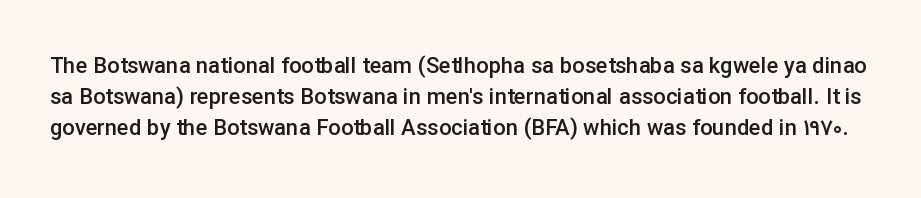
Q: Is the text bold? A: Semi-bold.
Q: Is the text italic (slanted)? A: No, it is upright.
Q: Is the text underlined? A: No.
Q: Is the spacing between letters normal or unusually wide? A: Normal.
Q: Is the spacing between lines tight, normal or loose? A: Normal.
